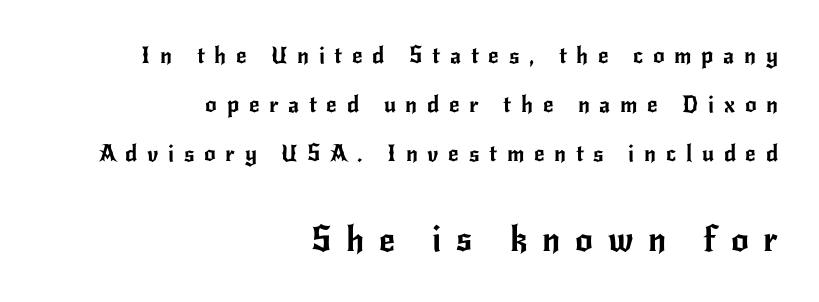
Q: Is the text italic (slanted)? A: No, it is upright.
Q: Is the typeface a serif or a sans-serif typeface? A: Sans-serif.
Q: Is the text underlined? A: No.
Q: How is the paragraph aligned? A: Right-aligned.
Q: Is the spacing between letters normal or unusually wide? A: Unusually wide.
Q: Is the spacing between lines tight, normal or loose? A: Loose.
Q: Which block of text is set in a larger size, the first (top) or the second (bottom)? A: The second (bottom) one.
Q: Width (condensed, normal, or wide)? A: Normal.
Q: Stroke contrast? A: Low.
Q: x-height? A: Small.
Q: Monospaced? A: No.
